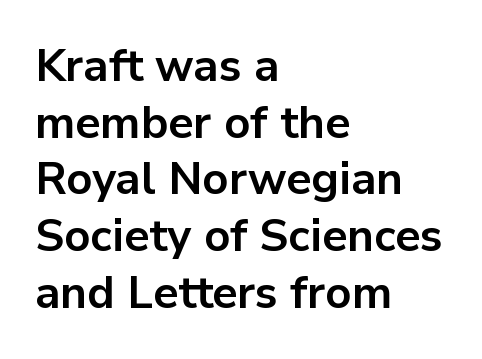
Horizontally, the lines are justified to the leading edge only. Here the glyphs are tracked normally, forming tight word shapes. Serif or sans? Sans — the stroke terminals are bare. A dark, heavy texture on the line: the type is bold. Ascenders rise straight up at ninety degrees. Regarding leading, the lines here are spaced in the standard way.
